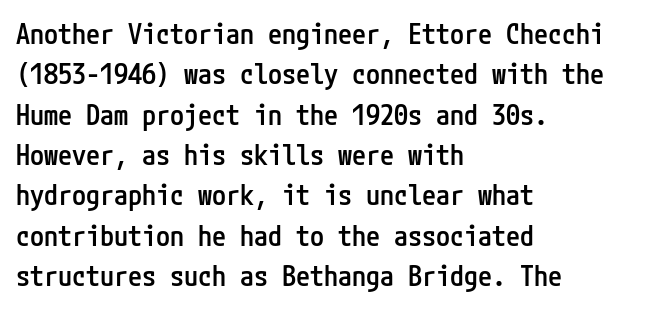
Leading: standard. Its strokes are somewhat broadened, the hallmark of semibold type. These lines were composed using upright roman letters. The area under the type is left untouched. Type style note: lacks serifs.
